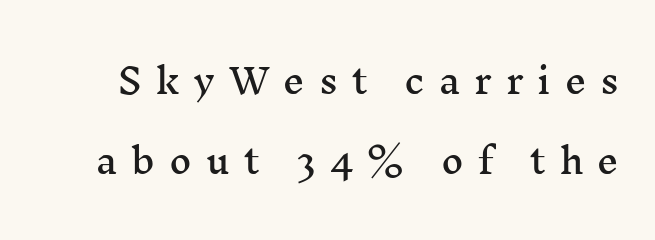
The image shows 34 px wide serif type, upright; set loose line spacing (2.35x), unusually wide letter spacing (+0.41 em), not underlined; medium stroke contrast and a medium x-height.
